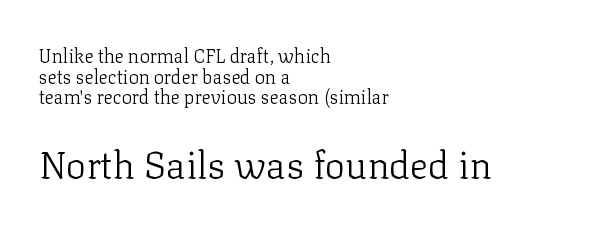
Q: Is the text bold? A: No.
Q: Is the text italic (slanted)? A: No, it is upright.
Q: Is the typeface a serif or a sans-serif typeface? A: Serif.
Q: Is the text underlined? A: No.
Q: How is the paragraph aligned? A: Left-aligned.
Q: Is the spacing between letters normal or unusually wide? A: Normal.
Q: Is the spacing between lines tight, normal or loose? A: Tight.
Q: Which block of text is set in a larger size, the first (top) or the second (bottom)? A: The second (bottom) one.
Q: Width (condensed, normal, or wide)? A: Normal.
Q: Stroke contrast? A: Low.
Q: x-height? A: Medium.
Q: Monospaced? A: No.
